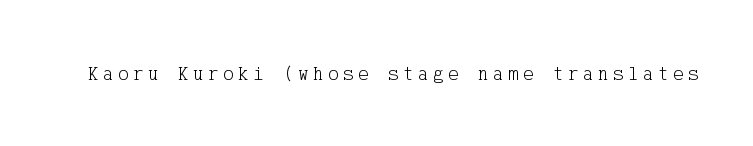
The image shows 20 px text type, upright; set unusually wide letter spacing (+0.22 em), not underlined.
